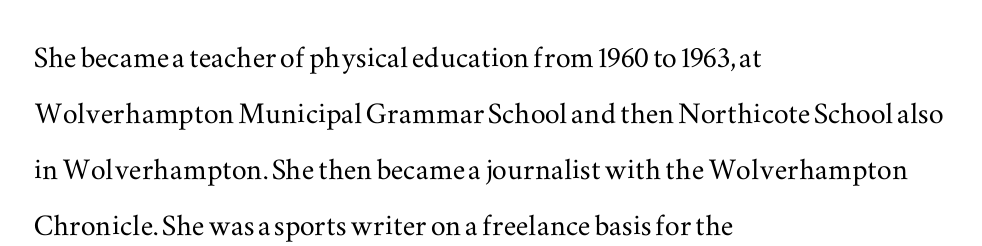
Q: Is the text italic (slanted)? A: No, it is upright.
Q: Is the typeface a serif or a sans-serif typeface? A: Serif.
Q: Is the text underlined? A: No.
Q: How is the paragraph aligned? A: Left-aligned.
Q: Is the spacing between letters normal or unusually wide? A: Normal.
Q: Is the spacing between lines tight, normal or loose? A: Normal.
Q: Width (condensed, normal, or wide)? A: Wide.
Q: Stroke contrast? A: Medium.
Q: x-height? A: Small.
Q: Monospaced? A: No.
